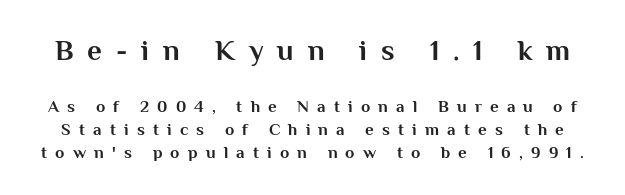
You'd pick this weight for a headline — it's a proper bold. The lettering holds an erect, upright posture throughout. The more generous point size was reserved for the upper chunk. Inter-character spacing is expanded well beyond the font's built-in metrics.
